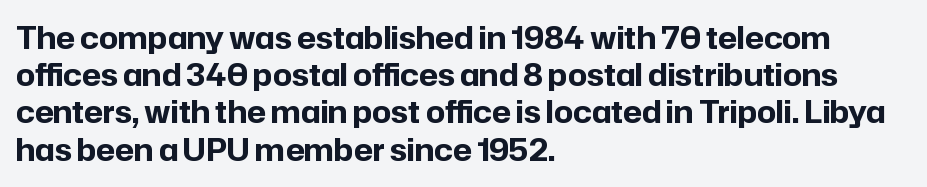
{"serif": "no", "italic": "no", "bold": "yes", "weight": "bold", "width": "normal", "stroke_contrast": "low", "x_height": "medium", "monospaced": "no", "underline": "no", "align": "left", "line_spacing_ratio": 1.24, "letter_spacing": "normal", "letter_spacing_em": 0.0, "glyph_px": 30}
